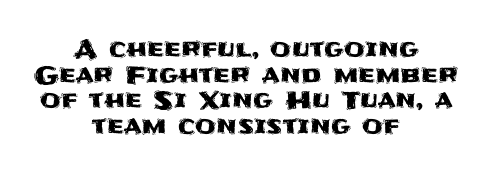
The image shows 24 px text type, upright; set centered, tight line spacing (1.07x), normal letter spacing, not underlined.
